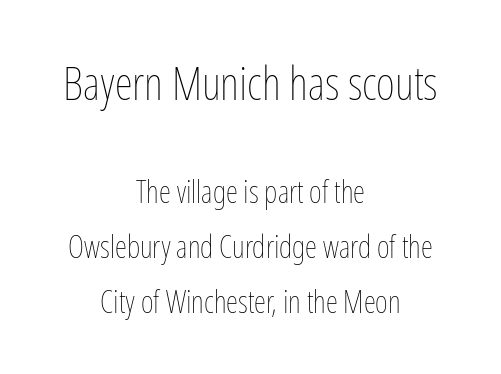
{"italic": "no", "bold": "no", "weight": "thin", "width": "condensed", "stroke_contrast": "low", "x_height": "medium", "monospaced": "no", "underline": "no", "align": "center", "line_spacing_ratio": 1.78, "letter_spacing": "normal", "letter_spacing_em": 0.0, "larger_block": "first", "size_ratio": 1.48, "glyph_px": 46}
